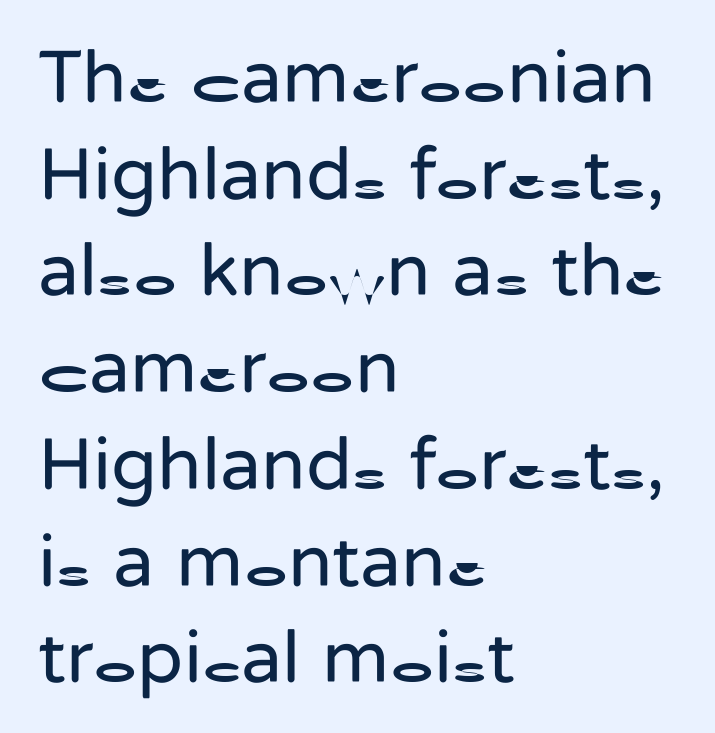
Caption: multi-line text, flush left, ragged right. A light-to-regular cut is what we see here. The font family rendered here belongs to the sans-serif group. The vertical gap from one line to the next is medium. Between one letter and the next there's only the usual sliver of space.
